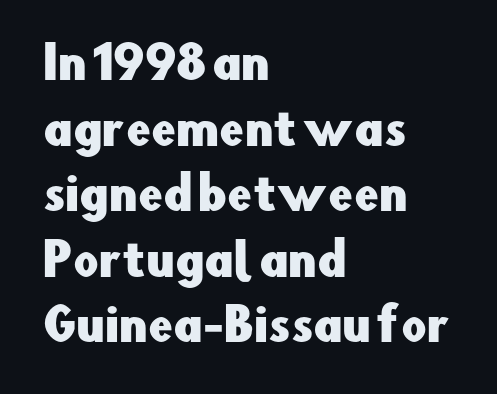
Nobody touched the tracking dial on this one. Descenders are the only things crossing below the line. It's the straight-up-and-down kind of type. Each letter keeps its own natural width here, so spacing adapts to shape. Each letter's strokes conclude bluntly, with no projecting serifs.
